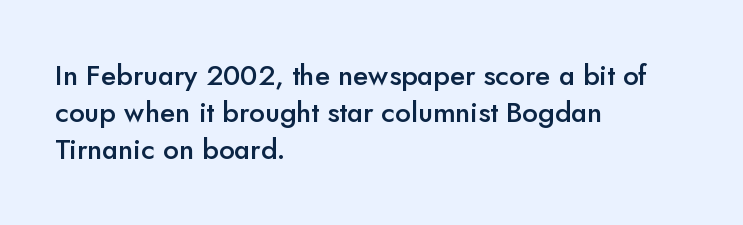
{"serif": "no", "italic": "no", "bold": "semi", "weight": "semibold", "width": "normal", "stroke_contrast": "low", "x_height": "small", "monospaced": "no", "underline": "no", "align": "left", "line_spacing": "normal", "line_spacing_ratio": 1.32, "letter_spacing": "normal", "letter_spacing_em": 0.0, "glyph_px": 28}
